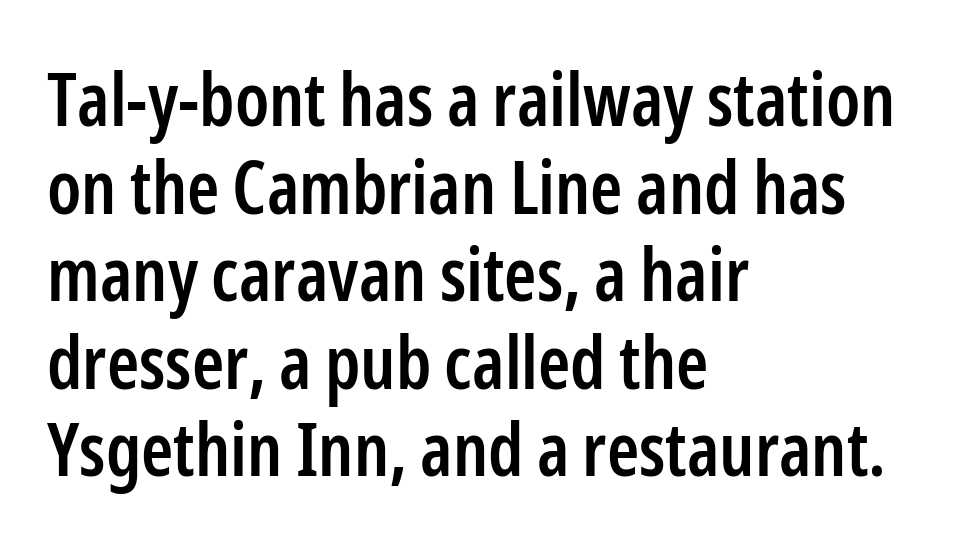
{"serif": "no", "italic": "no", "bold": "semi", "weight": "semibold", "width": "condensed", "stroke_contrast": "low", "x_height": "medium", "monospaced": "no", "underline": "no", "align": "left", "line_spacing_ratio": 1.2, "letter_spacing": "normal", "letter_spacing_em": 0.0, "glyph_px": 73}
